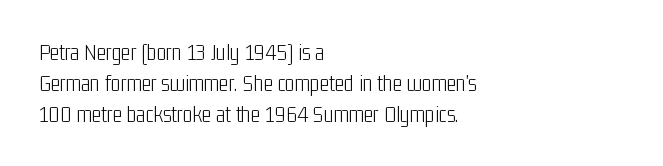
The image shows 23 px text type, upright; set left-aligned, normal line spacing (1.34x), normal letter spacing, not underlined.
